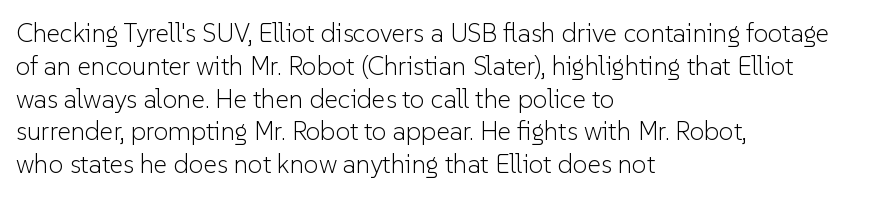
The image shows 26 px text type, upright; set left-aligned, normal line spacing (1.26x), normal letter spacing, not underlined.
